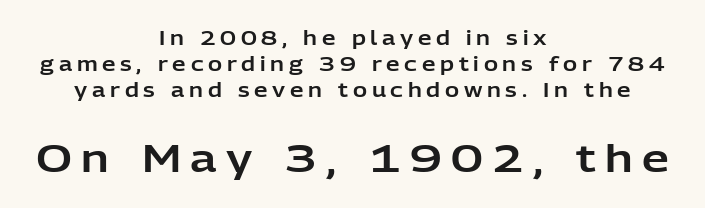
Each letter keeps its own natural width here, so spacing adapts to shape. Font category for this specimen: sans-serif. What's the leading like? Ordinary, nothing unusual. In terms of posture, this sample is upright. Bigger letters appear in the bottom chunk; the top chunk is reduced. Clear beneath every line of the passage.
